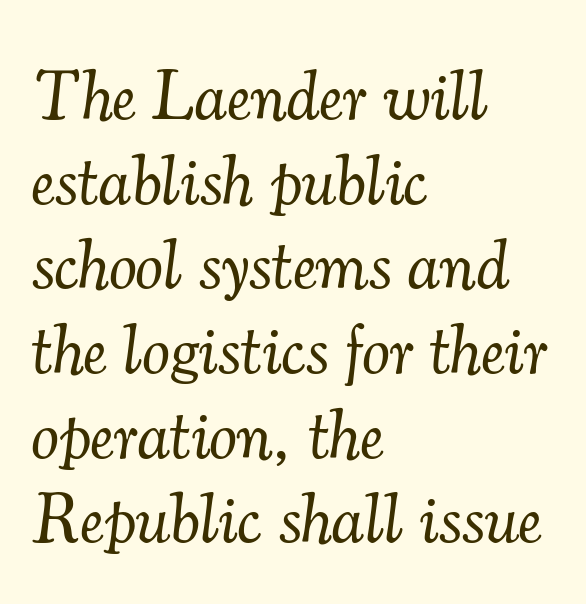
{"serif": "yes", "italic": "yes", "lean": "right", "slant_degrees": 7, "bold": "no", "weight": "light", "width": "normal", "stroke_contrast": "medium", "x_height": "small", "monospaced": "no", "underline": "no", "align": "left", "line_spacing_ratio": 1.21, "letter_spacing": "normal", "letter_spacing_em": 0.0, "glyph_px": 70}
